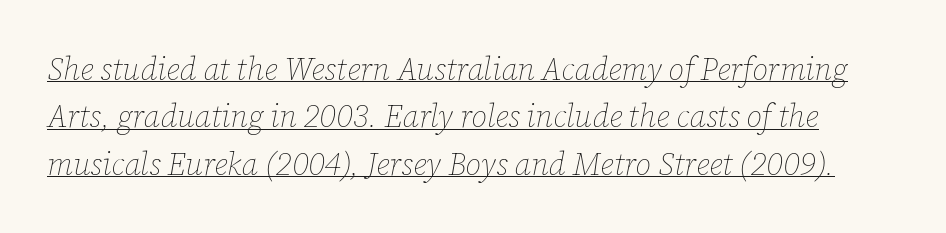
{"italic": "yes", "lean": "right", "slant_degrees": 12, "bold": "no", "weight": "thin", "width": "normal", "stroke_contrast": "low", "x_height": "medium", "monospaced": "no", "underline": "yes", "line_spacing": "normal", "line_spacing_ratio": 1.53, "letter_spacing": "normal", "letter_spacing_em": 0.0, "glyph_px": 31}
